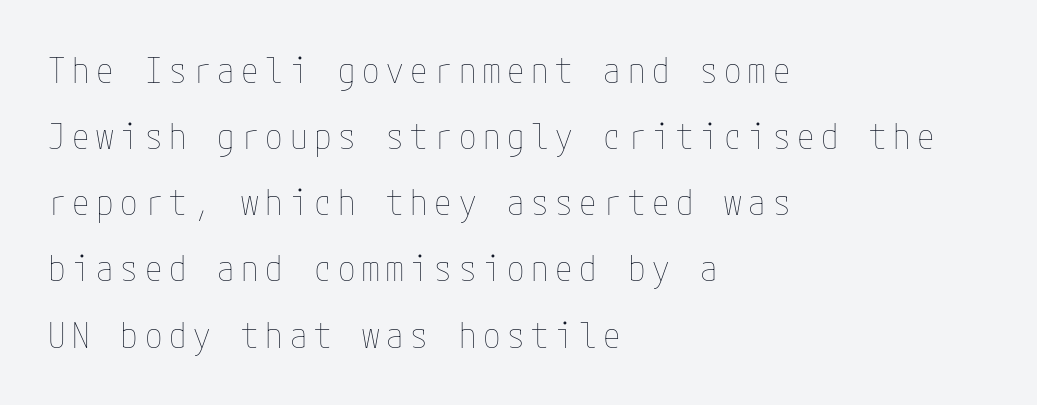
No word sits above an underline. The font is comparable to plain body text, perhaps lighter. The text block is weighted toward the left margin, trailing off unevenly rightward. When letters stand straight like this, we call the style roman or upright.
